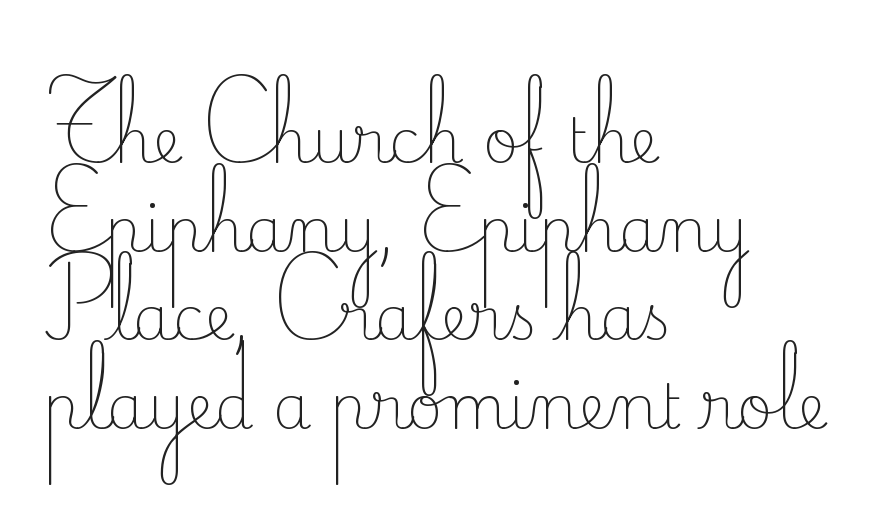
Q: Is the text bold? A: No.
Q: Is the text italic (slanted)? A: No, it is upright.
Q: Is the typeface a serif or a sans-serif typeface? A: Serif.
Q: Is the text underlined? A: No.
Q: How is the paragraph aligned? A: Left-aligned.
Q: Is the spacing between letters normal or unusually wide? A: Normal.
Q: Is the spacing between lines tight, normal or loose? A: Normal.
Q: Width (condensed, normal, or wide)? A: Normal.
Q: Stroke contrast? A: Low.
Q: x-height? A: Small.
Q: Monospaced? A: No.
